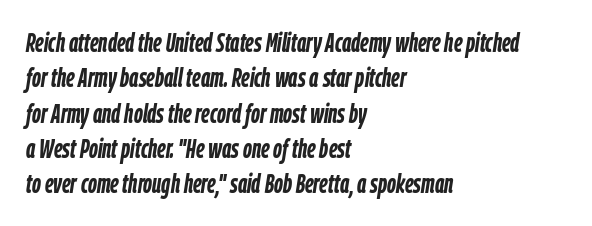
The image shows 26 px bold type, italic (leaning right); set left-aligned, normal line spacing (1.36x), normal letter spacing, not underlined.
